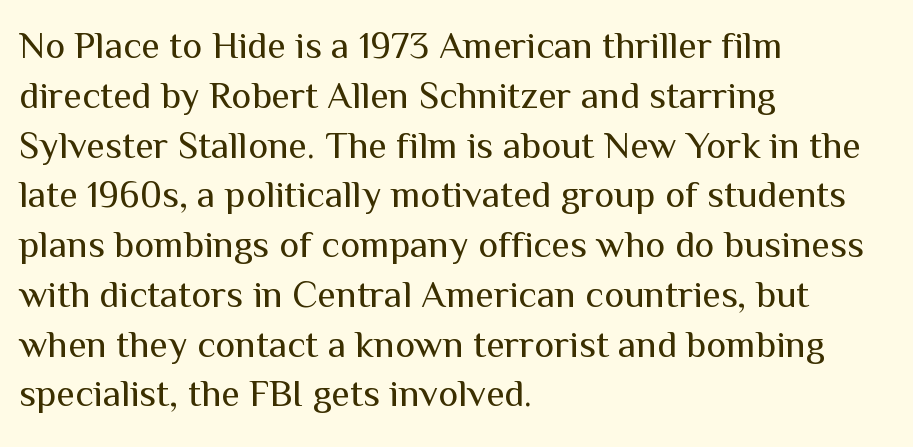
Nope, no serifs anywhere on these letters. One-word summary of the alignment: left. Underline: absent. This sample uses an upright cut, with every glyph sitting square on the baseline. Reading down the column, the eye jumps a familiar distance to each next line.
